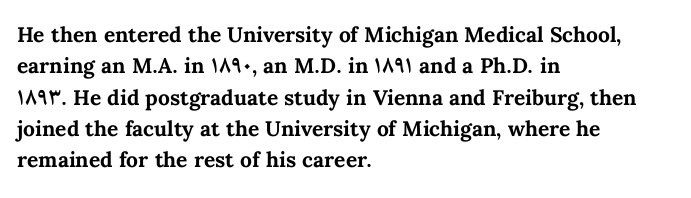
Q: Is the text bold? A: Yes.
Q: Is the text italic (slanted)? A: No, it is upright.
Q: Is the text underlined? A: No.
Q: How is the paragraph aligned? A: Left-aligned.
Q: Is the spacing between letters normal or unusually wide? A: Normal.
Q: Is the spacing between lines tight, normal or loose? A: Normal.
